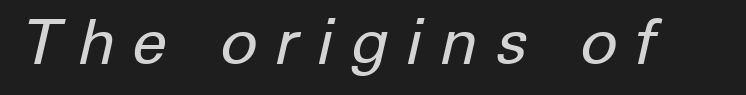
Q: Is the text bold? A: No.
Q: Is the text italic (slanted)? A: Yes, it leans right by about 12 degrees.
Q: Is the text underlined? A: No.
Q: Is the spacing between letters normal or unusually wide? A: Unusually wide.
Q: Width (condensed, normal, or wide)? A: Normal.
Q: Stroke contrast? A: Low.
Q: x-height? A: Medium.
Q: Monospaced? A: No.
